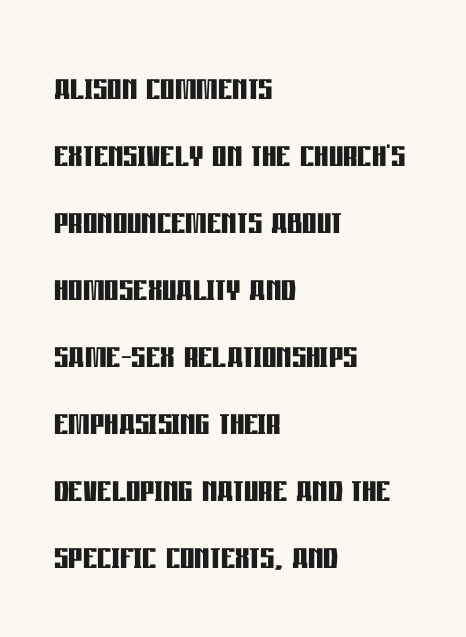
Each line starts at the same left margin while the right side varies. Italic: no, the glyphs are upright roman. Caption: bold face, heavy strokes. Underline: absent. Between one letter and the next there's only the usual sliver of space. Whoever set this chose a conventional vertical rhythm.
